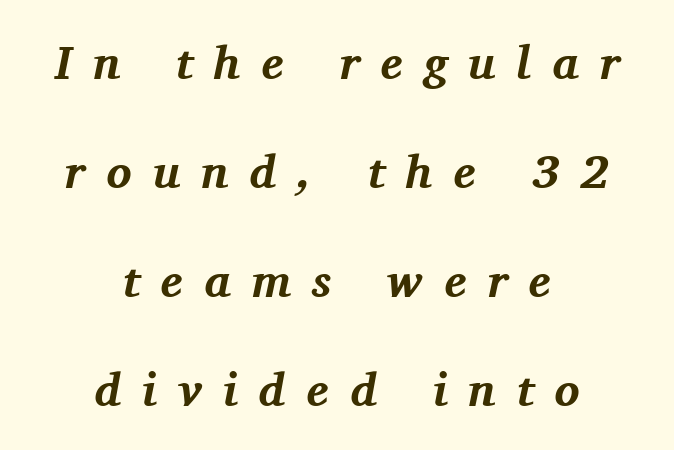
{"serif": "yes", "italic": "yes", "lean": "right", "slant_degrees": 11, "bold": "yes", "weight": "bold", "width": "normal", "stroke_contrast": "medium", "x_height": "medium", "monospaced": "no", "underline": "no", "align": "center", "line_spacing": "loose", "line_spacing_ratio": 2.32, "letter_spacing": "wide", "letter_spacing_em": 0.45, "glyph_px": 47}
